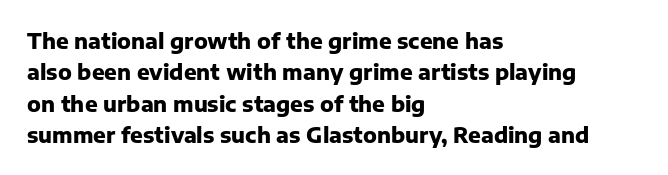
The image shows 21 px bold type, upright; set left-aligned, normal line spacing (1.49x), normal letter spacing, not underlined.
